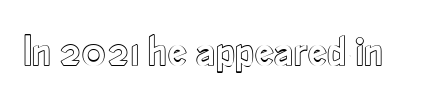
The image shows 43 px condensed type, upright; set normal letter spacing, not underlined; a small x-height.
